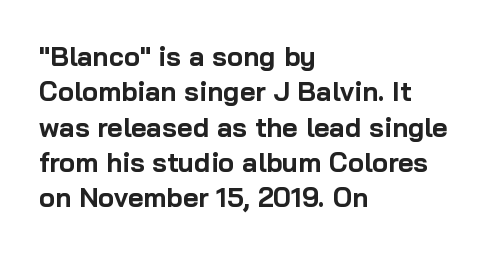
Q: Is the text bold? A: Yes.
Q: Is the text italic (slanted)? A: No, it is upright.
Q: Is the text underlined? A: No.
Q: How is the paragraph aligned? A: Left-aligned.
Q: Is the spacing between letters normal or unusually wide? A: Normal.
Q: Is the spacing between lines tight, normal or loose? A: Normal.
